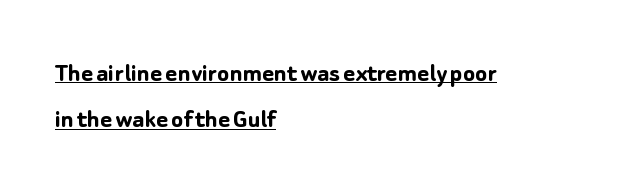
The image shows 28 px semibold sans-serif type, upright; set left-aligned, normal line spacing (1.66x), normal letter spacing, underlined; low stroke contrast and a medium x-height.
